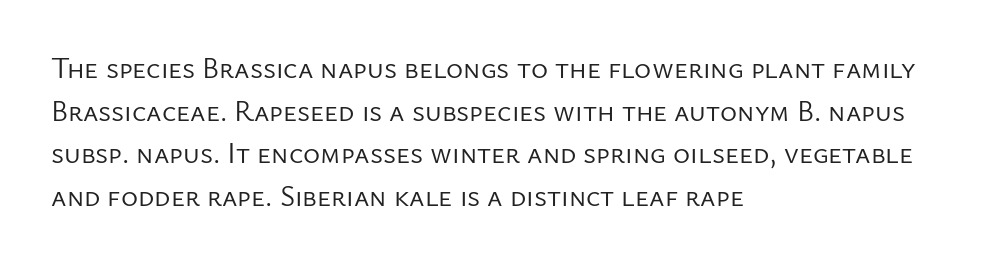
Q: Is the text bold? A: No.
Q: Is the text italic (slanted)? A: No, it is upright.
Q: Is the typeface a serif or a sans-serif typeface? A: Sans-serif.
Q: Is the text underlined? A: No.
Q: How is the paragraph aligned? A: Left-aligned.
Q: Is the spacing between letters normal or unusually wide? A: Normal.
Q: Is the spacing between lines tight, normal or loose? A: Normal.
Q: Width (condensed, normal, or wide)? A: Normal.
Q: Stroke contrast? A: Low.
Q: x-height? A: Medium.
Q: Monospaced? A: No.
